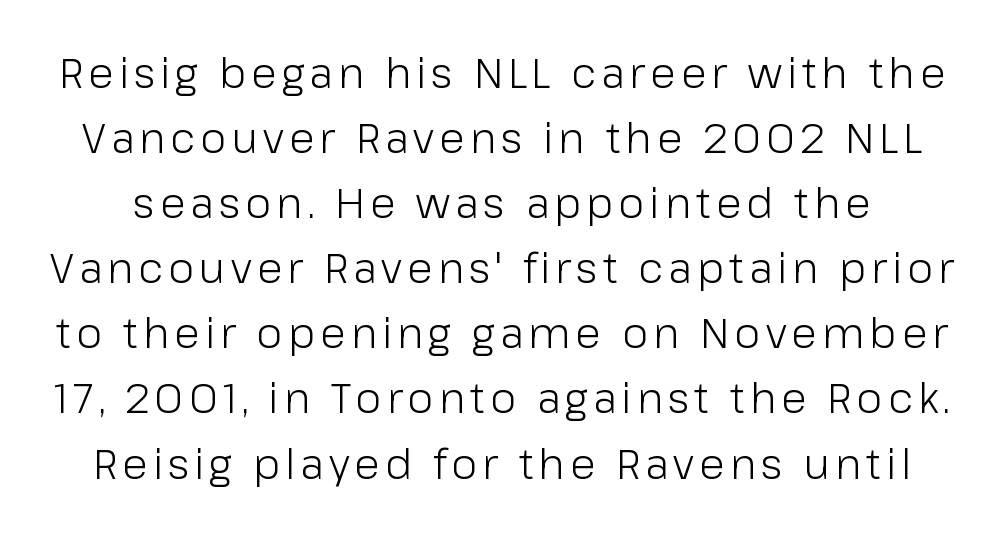
The image shows 42 px light sans-serif type, upright; set normal line spacing (1.55x), not underlined; low stroke contrast and a medium x-height.
